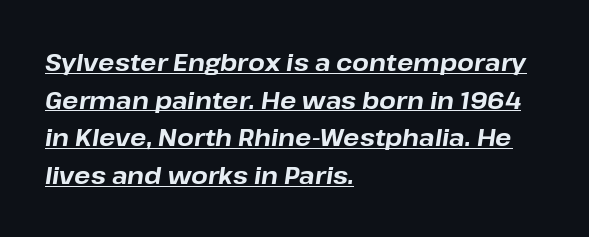
{"italic": "yes", "lean": "right", "slant_degrees": 8, "bold": "yes", "underline": "yes", "align": "left", "line_spacing": "normal", "line_spacing_ratio": 1.57, "letter_spacing": "normal", "letter_spacing_em": 0.0, "glyph_px": 24}
